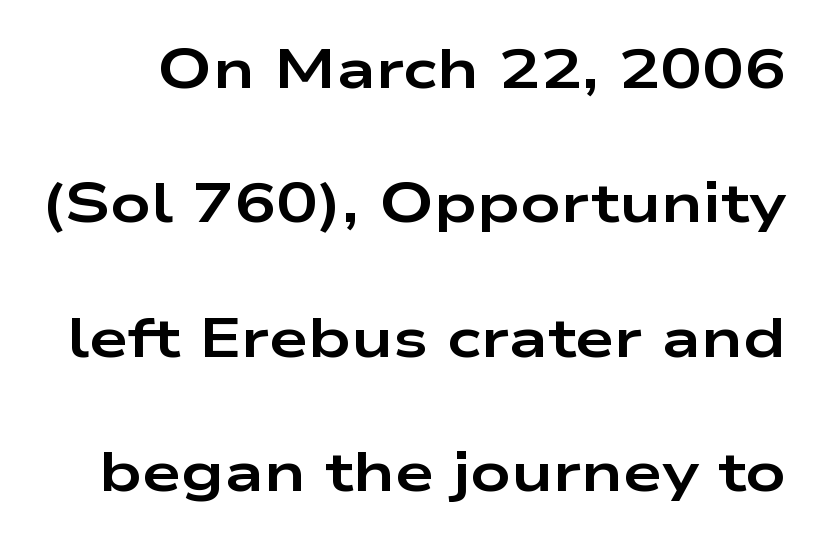
The image shows 56 px bold, wide sans-serif type, upright; set loose line spacing (2.4x), normal letter spacing, not underlined; low stroke contrast and a medium x-height.
